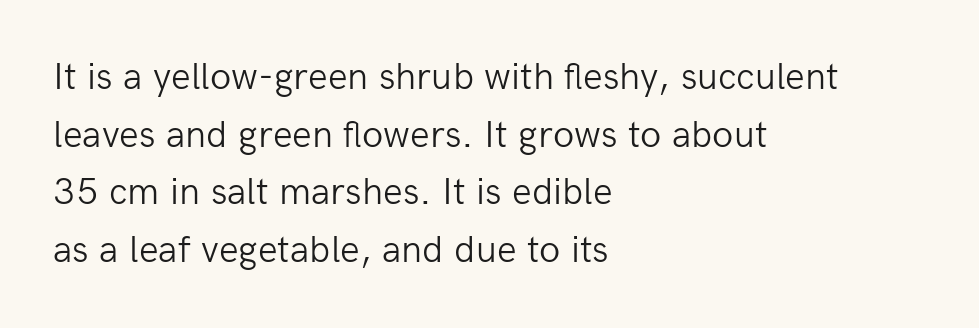
The image shows 39 px light sans-serif type, upright; set left-aligned, normal line spacing (1.48x), normal letter spacing, not underlined; low stroke contrast and a medium x-height.
